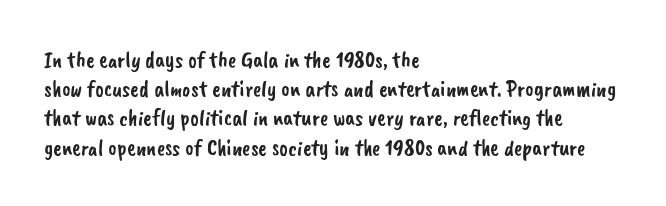
This rendering features lettering with no underline. Leading: standard. This rendering uses left alignment, leaving the right contour irregular. The passage shown has conventional tracking throughout.
